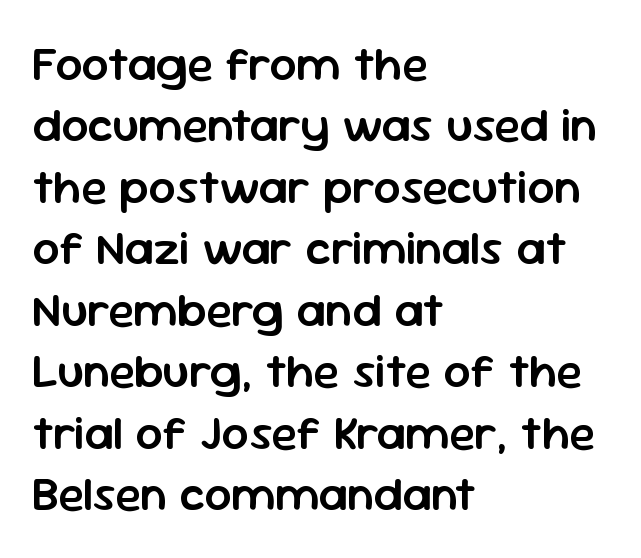
The image shows 48 px semibold sans-serif type, upright; set left-aligned, normal line spacing (1.28x), normal letter spacing, not underlined; low stroke contrast and a medium x-height.
